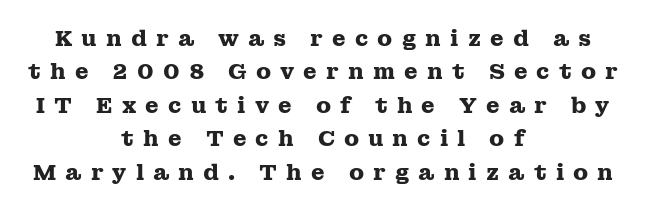
This rendering widens character spacing well past its baseline value. Anything drawn beneath the words? Only blank space. The rendering positions every line midway between the sides. You can tell it's not italic because the verticals are truly vertical. If you measured baseline to baseline, you'd find a middling distance. Summary of weight: heavy, a full bold.
